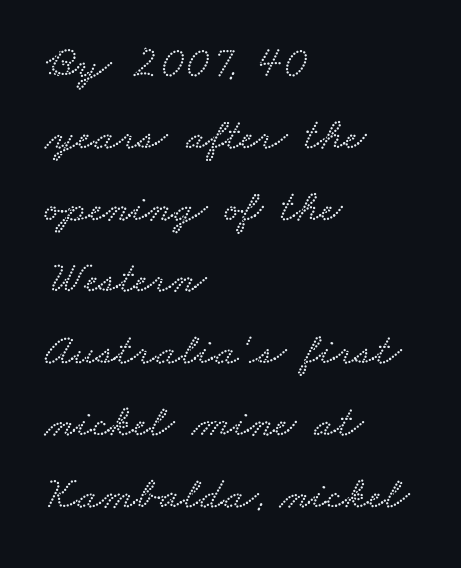
{"width": "wide", "stroke_contrast": "low", "x_height": "small", "monospaced": "no", "underline": "no", "align": "left", "line_spacing": "normal", "line_spacing_ratio": 1.56, "letter_spacing": "normal", "letter_spacing_em": 0.0, "glyph_px": 46}
